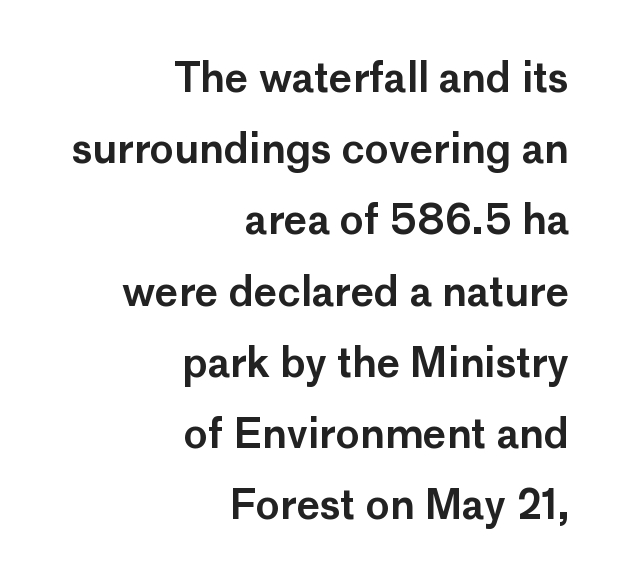
{"serif": "no", "italic": "no", "width": "normal", "stroke_contrast": "low", "x_height": "medium", "monospaced": "no", "underline": "no", "align": "right", "line_spacing_ratio": 1.78, "letter_spacing": "normal", "letter_spacing_em": 0.0, "glyph_px": 40}
